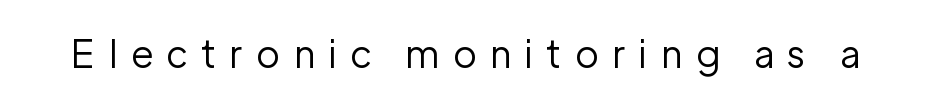
{"serif": "no", "italic": "no", "bold": "no", "weight": "regular", "width": "normal", "stroke_contrast": "low", "x_height": "medium", "monospaced": "no", "underline": "no", "letter_spacing": "wide", "letter_spacing_em": 0.37, "glyph_px": 38}
